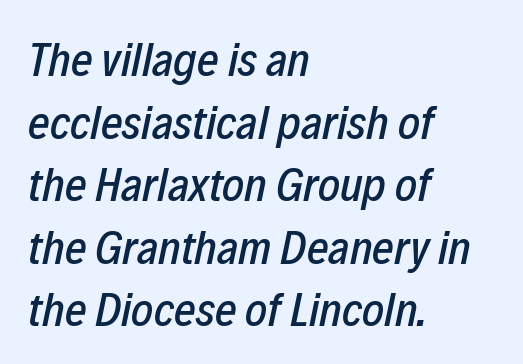
Words float on clear page, feet unadorned. Characters are canted at an angle relative to the baseline's perpendicular. These lines stack with their left ends in a neat column. Note the varied advance widths — an 'i' is clearly narrower than an 'm'. Compared with typical paragraphs, the rows here are spaced about the same. Short note: letters normally spaced.
